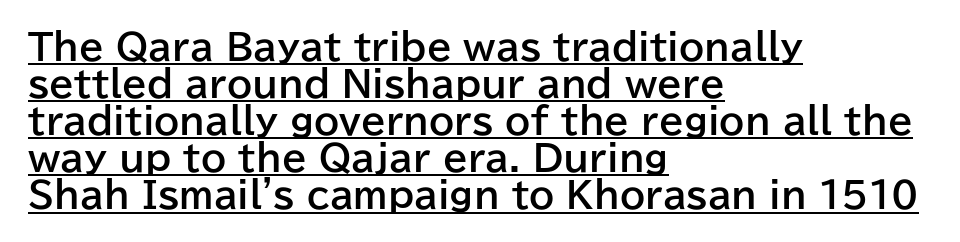
The rendering uses natural spacing where letterforms have individual widths. The lettering is marked with a stroke running underneath it. Compared with typical paragraphs, the rows here are closer together. This is heavy type, rendered in bold.
